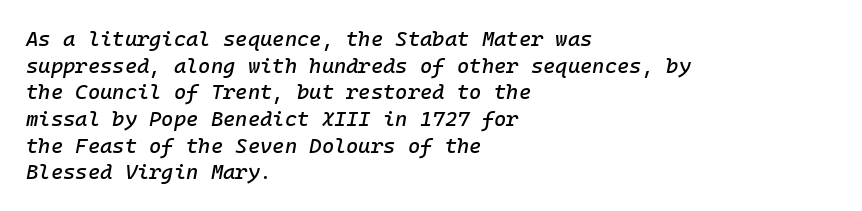
{"italic": "yes", "lean": "right", "slant_degrees": 10, "underline": "no", "align": "left", "line_spacing": "normal", "line_spacing_ratio": 1.27, "letter_spacing": "normal", "letter_spacing_em": 0.0, "glyph_px": 21}
